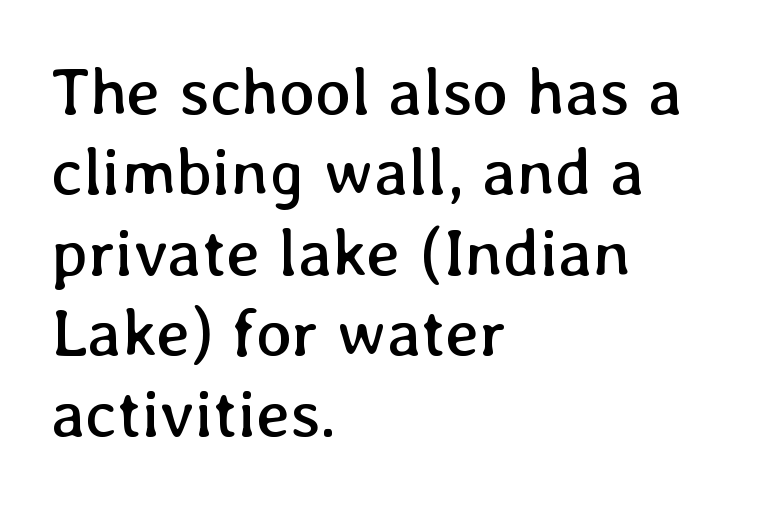
{"italic": "no", "bold": "no", "weight": "regular", "width": "normal", "stroke_contrast": "low", "x_height": "medium", "monospaced": "no", "underline": "no", "align": "left", "line_spacing_ratio": 1.2, "letter_spacing": "normal", "letter_spacing_em": 0.0, "glyph_px": 67}
